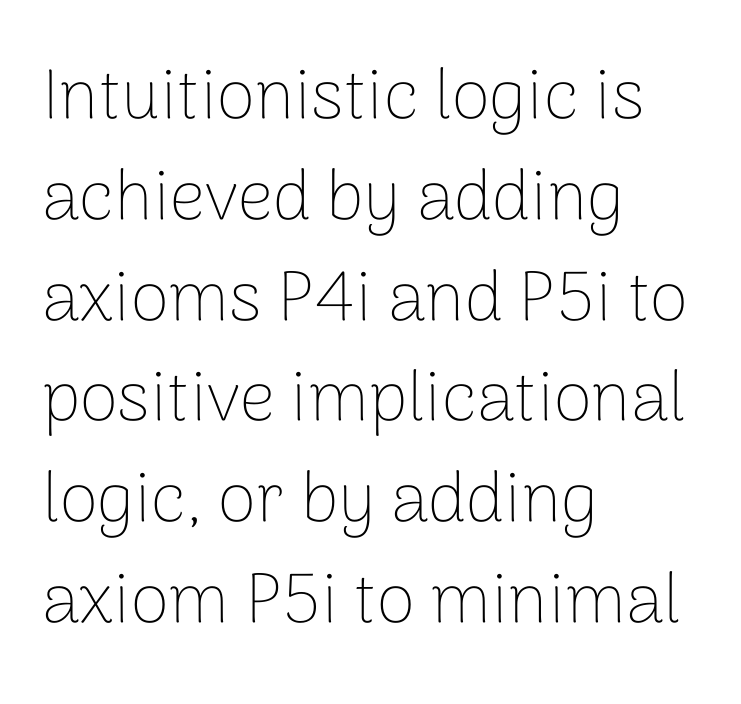
The image shows 70 px thin sans-serif type, upright; set left-aligned, normal line spacing (1.44x), normal letter spacing, not underlined; low stroke contrast and a medium x-height.
